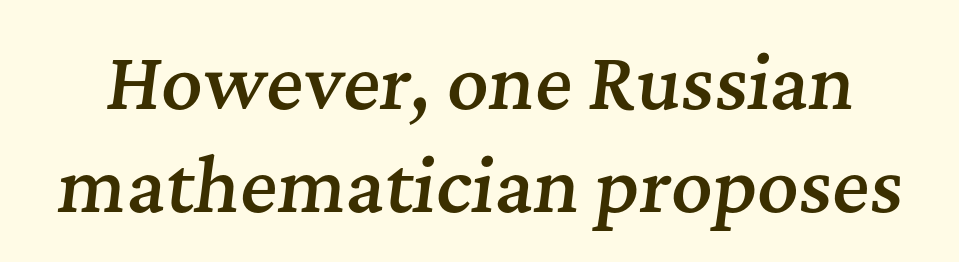
Q: Is the text bold? A: Semi-bold.
Q: Is the text italic (slanted)? A: Yes, it leans right by about 7 degrees.
Q: Is the typeface a serif or a sans-serif typeface? A: Serif.
Q: Is the text underlined? A: No.
Q: Is the spacing between letters normal or unusually wide? A: Normal.
Q: Is the spacing between lines tight, normal or loose? A: Normal.
Q: Width (condensed, normal, or wide)? A: Normal.
Q: Stroke contrast? A: Medium.
Q: x-height? A: Medium.
Q: Monospaced? A: No.
